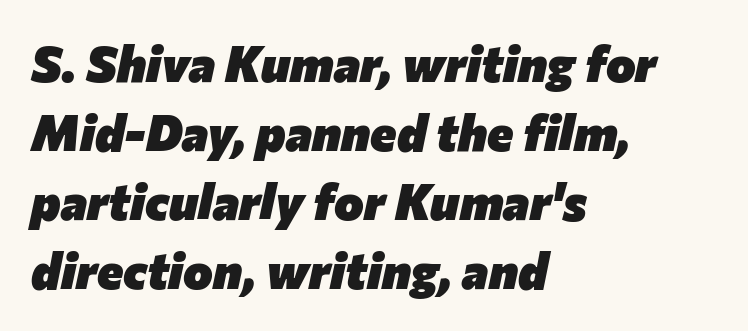
Q: Is the text bold? A: Yes.
Q: Is the text italic (slanted)? A: Yes, it leans right by about 12 degrees.
Q: Is the text underlined? A: No.
Q: How is the paragraph aligned? A: Left-aligned.
Q: Is the spacing between letters normal or unusually wide? A: Normal.
Q: Is the spacing between lines tight, normal or loose? A: Normal.
Q: Width (condensed, normal, or wide)? A: Normal.
Q: Stroke contrast? A: Low.
Q: x-height? A: Medium.
Q: Monospaced? A: No.
